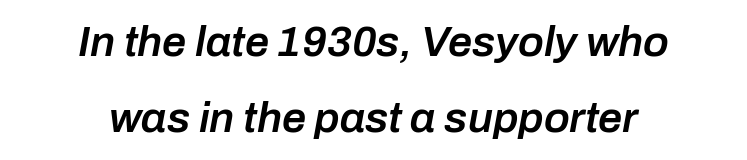
{"italic": "yes", "lean": "right", "slant_degrees": 10, "bold": "semi", "weight": "semibold", "width": "normal", "stroke_contrast": "low", "x_height": "medium", "monospaced": "no", "underline": "no", "align": "center", "line_spacing_ratio": 1.76, "letter_spacing": "normal", "letter_spacing_em": 0.0, "glyph_px": 43}
